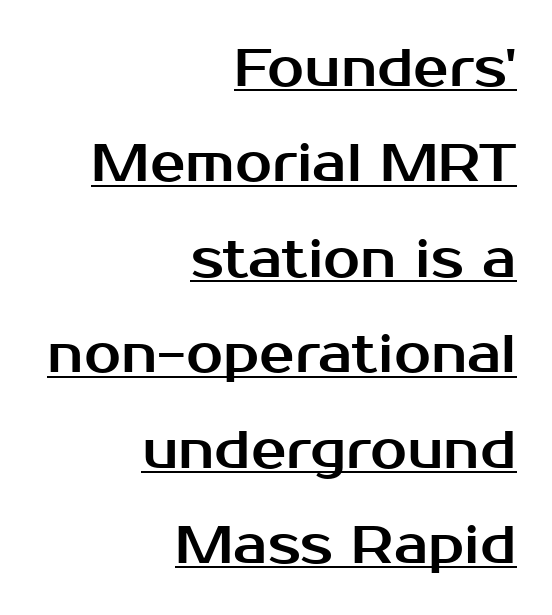
The image shows 53 px sans-serif type, upright; set right-aligned, line spacing 1.8x, normal letter spacing, underlined; medium stroke contrast and a medium x-height.
